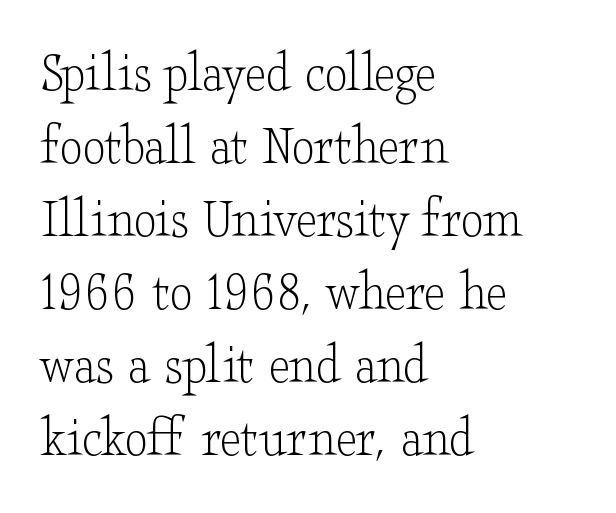
{"serif": "yes", "italic": "no", "bold": "no", "weight": "light", "width": "wide", "stroke_contrast": "low", "x_height": "small", "monospaced": "no", "underline": "no", "align": "left", "line_spacing": "normal", "line_spacing_ratio": 1.26, "letter_spacing": "normal", "letter_spacing_em": 0.0, "glyph_px": 58}
